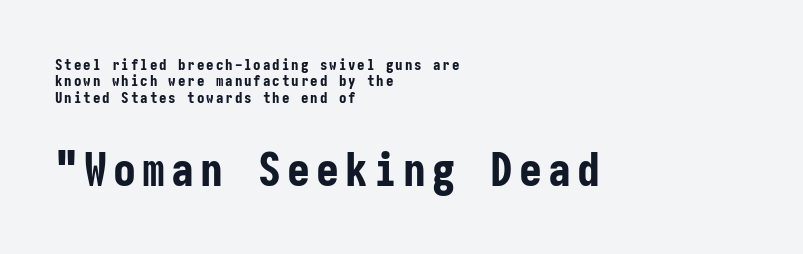
The image shows 46 px bold, condensed sans-serif type, upright; set left-aligned, tight line spacing (1.09x), not underlined; the second (bottom) block is 3.07x larger; low stroke contrast and a medium x-height.
